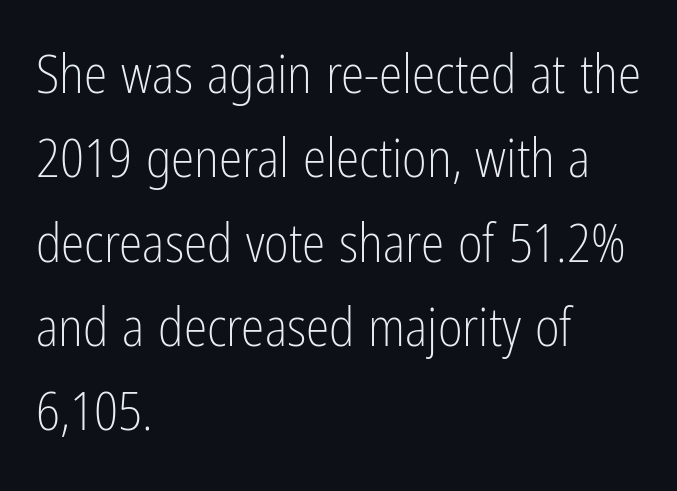
The image shows 53 px light, condensed sans-serif type, upright; set left-aligned, normal line spacing (1.59x), normal letter spacing, not underlined; low stroke contrast and a medium x-height.
